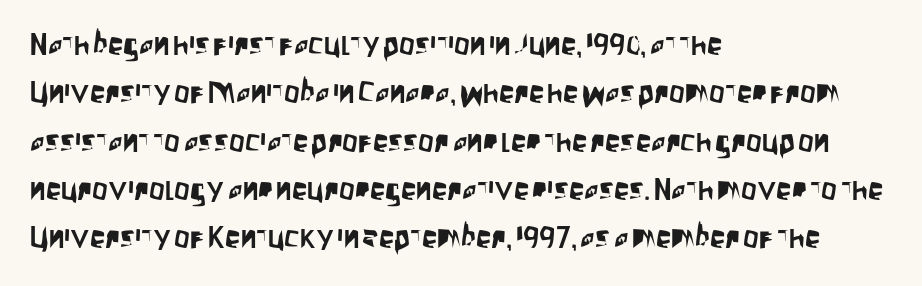
The image shows 31 px condensed sans-serif type, upright; set left-aligned, normal line spacing (1.56x), normal letter spacing, not underlined; low stroke contrast and a large x-height.
